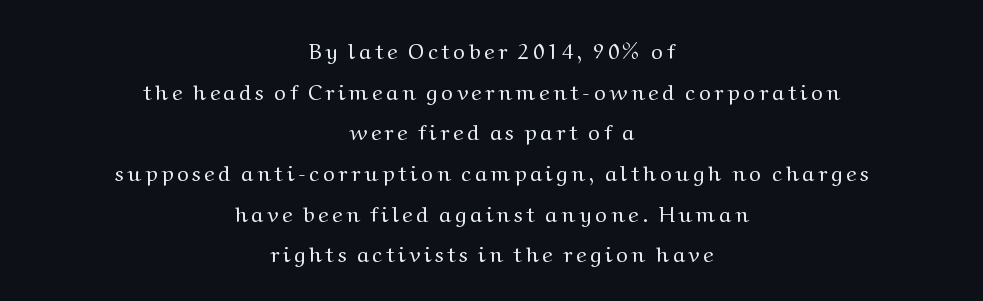
The image shows 22 px text type, upright; set centered, line spacing 1.85x, not underlined.
